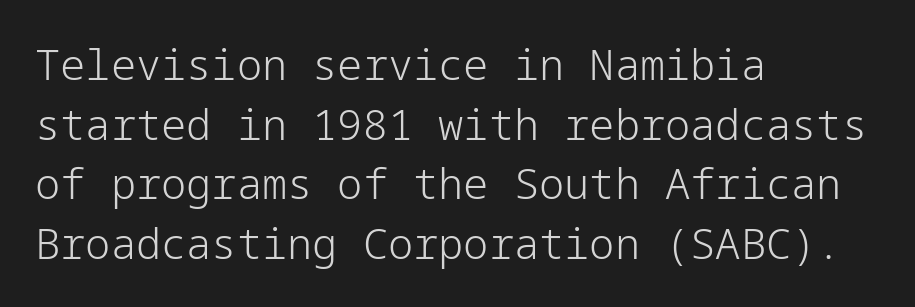
{"serif": "no", "italic": "no", "bold": "no", "weight": "light", "width": "normal", "stroke_contrast": "low", "x_height": "medium", "underline": "no", "align": "left", "line_spacing": "normal", "line_spacing_ratio": 1.42, "letter_spacing": "normal", "letter_spacing_em": 0.0, "glyph_px": 42}
